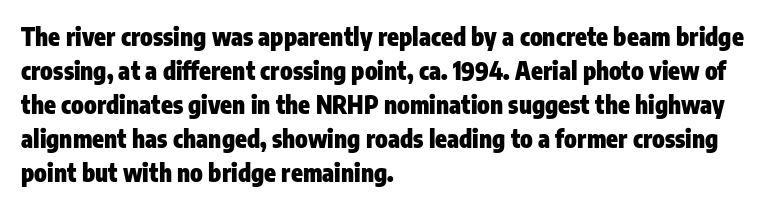
{"italic": "no", "bold": "yes", "underline": "no", "align": "left", "line_spacing": "normal", "line_spacing_ratio": 1.42, "letter_spacing": "normal", "letter_spacing_em": 0.0, "glyph_px": 24}
